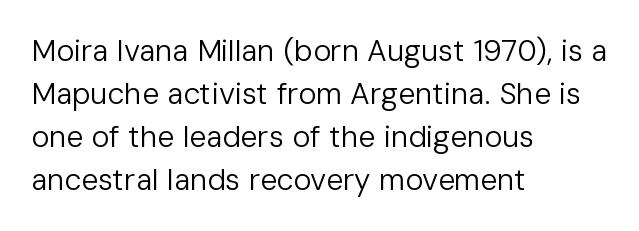
Q: Is the text bold? A: No.
Q: Is the text italic (slanted)? A: No, it is upright.
Q: Is the typeface a serif or a sans-serif typeface? A: Sans-serif.
Q: Is the text underlined? A: No.
Q: How is the paragraph aligned? A: Left-aligned.
Q: Is the spacing between letters normal or unusually wide? A: Normal.
Q: Is the spacing between lines tight, normal or loose? A: Normal.
Q: Width (condensed, normal, or wide)? A: Normal.
Q: Stroke contrast? A: Low.
Q: x-height? A: Medium.
Q: Monospaced? A: No.
